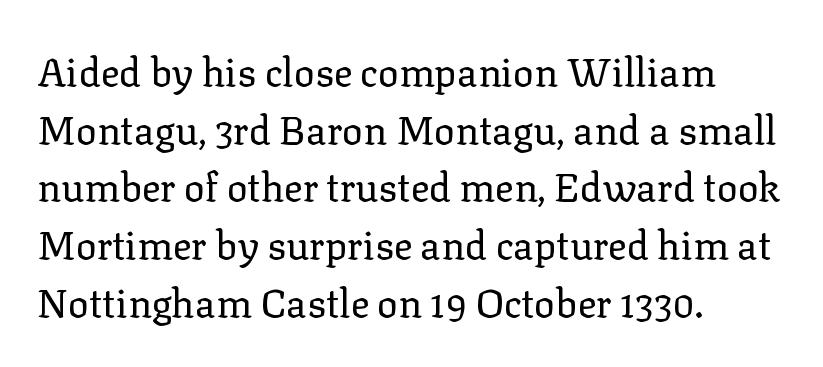
{"serif": "yes", "italic": "no", "bold": "no", "weight": "regular", "width": "normal", "stroke_contrast": "low", "x_height": "medium", "monospaced": "no", "underline": "no", "align": "left", "line_spacing": "normal", "line_spacing_ratio": 1.48, "letter_spacing": "normal", "letter_spacing_em": 0.0, "glyph_px": 39}
